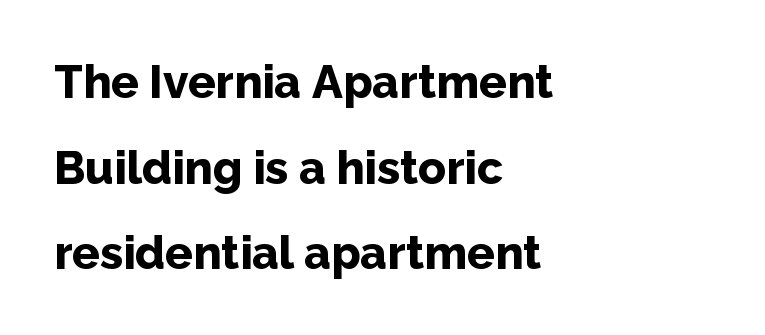
{"serif": "no", "italic": "no", "bold": "yes", "weight": "bold", "width": "normal", "stroke_contrast": "low", "x_height": "medium", "monospaced": "no", "underline": "no", "align": "left", "line_spacing_ratio": 1.86, "letter_spacing": "normal", "letter_spacing_em": 0.0, "glyph_px": 46}
